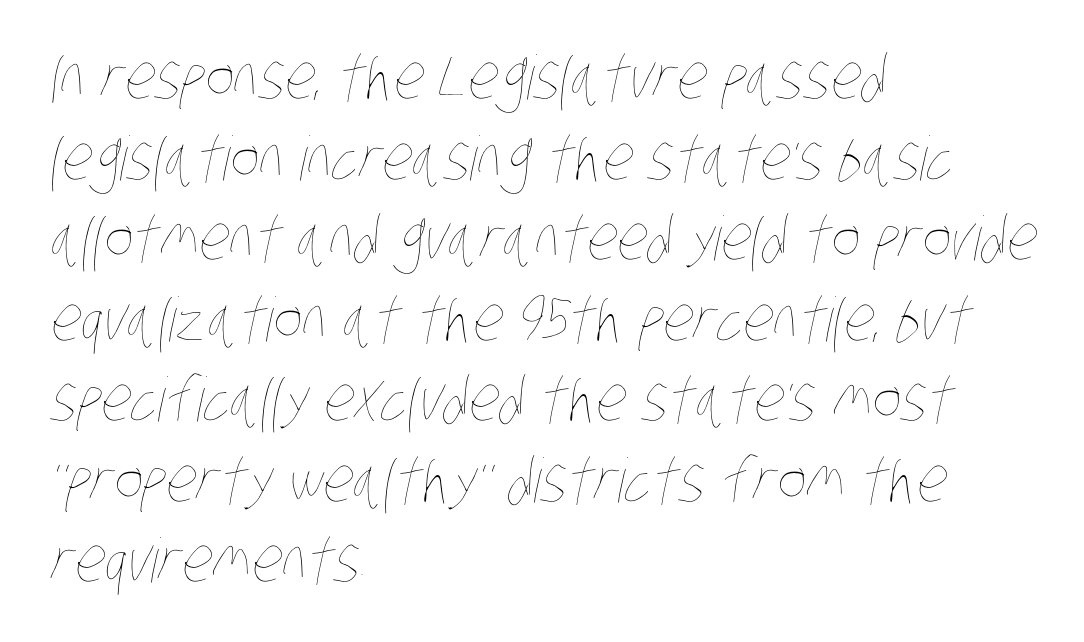
The image shows 61 px thin, condensed type; set left-aligned, normal line spacing (1.32x), normal letter spacing, not underlined; low stroke contrast and a large x-height.
